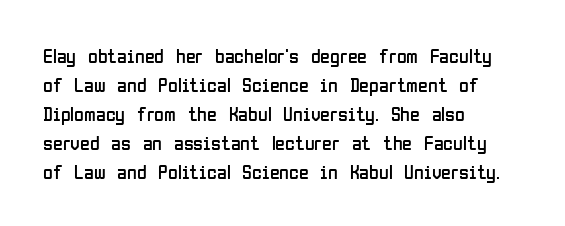
Beneath every word, the page is bare. Stems here are at most as thick as an everyday book face. When letters stand straight like this, we call the style roman or upright. This rendering leaves character spacing at its baseline value. The rendering uses a moderate line-height, typical for paragraphs.
